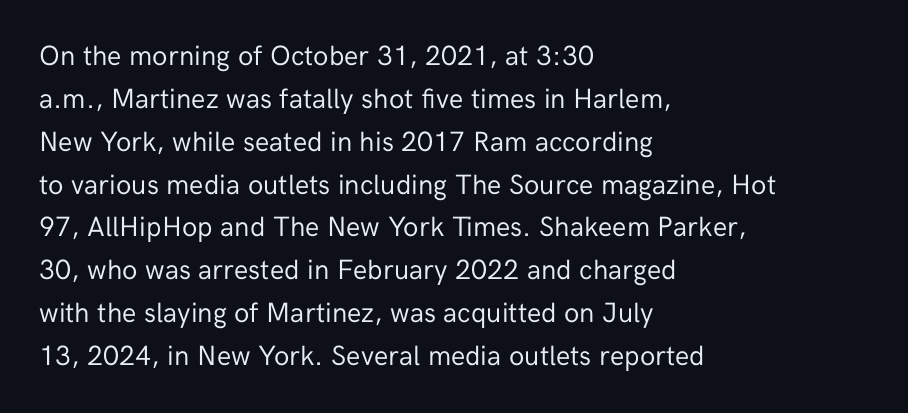
Is this a fixed-width face? No — the glyphs have proportional, varying widths. The specimen reads as upright at a glance. Notice how descenders clear the ascenders below comfortably — that's standard leading. The rendering anchors every line to the left-hand side. The letters look calm and open, with moderate or lighter stems. This rendering employs a face without finishing strokes, i.e., a sans-serif.
